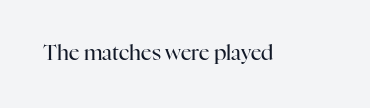
Q: Is the text bold? A: No.
Q: Is the text italic (slanted)? A: No, it is upright.
Q: Is the text underlined? A: No.
Q: Is the spacing between letters normal or unusually wide? A: Normal.
